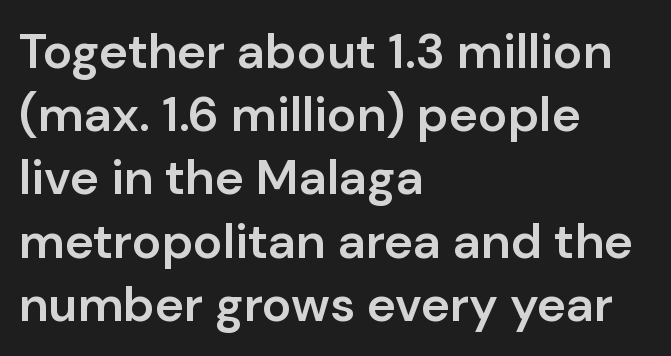
How heavy is the stroke? Medium-heavy — a semibold, shy of bold. Typeset ragged right — the left edge is the straight one. Each new line begins a customary step beneath the previous one. Every stem runs plumb, perpendicular to the baseline. Rule under the text: the space is simply empty.
